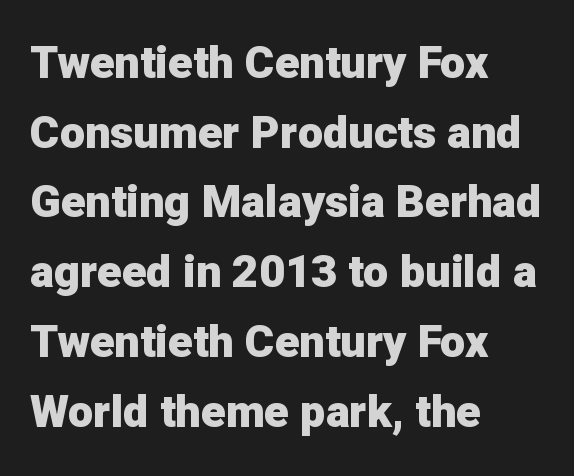
Grotesque or geometric, the face here clearly has no serifs. What stands out about the letter spacing? Nothing — it is the standard amount. The vertical gap from one line to the next is medium. The passage is arranged the way most books set body copy — flush left. The space beneath each line is pristine and unruled.
